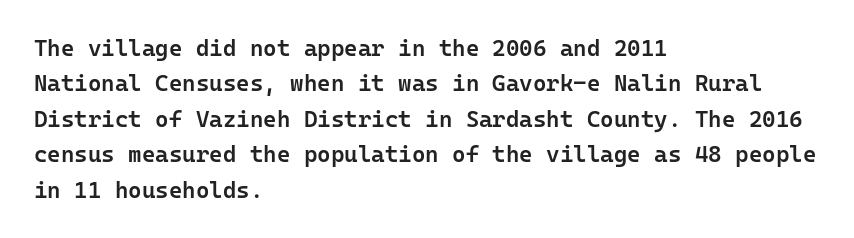
The image shows 23 px text type, upright; set left-aligned, normal line spacing (1.54x), normal letter spacing, not underlined.
